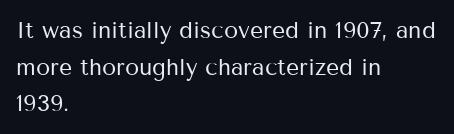
The image shows 23 px text type, upright; set left-aligned, normal line spacing (1.59x), normal letter spacing, not underlined.
